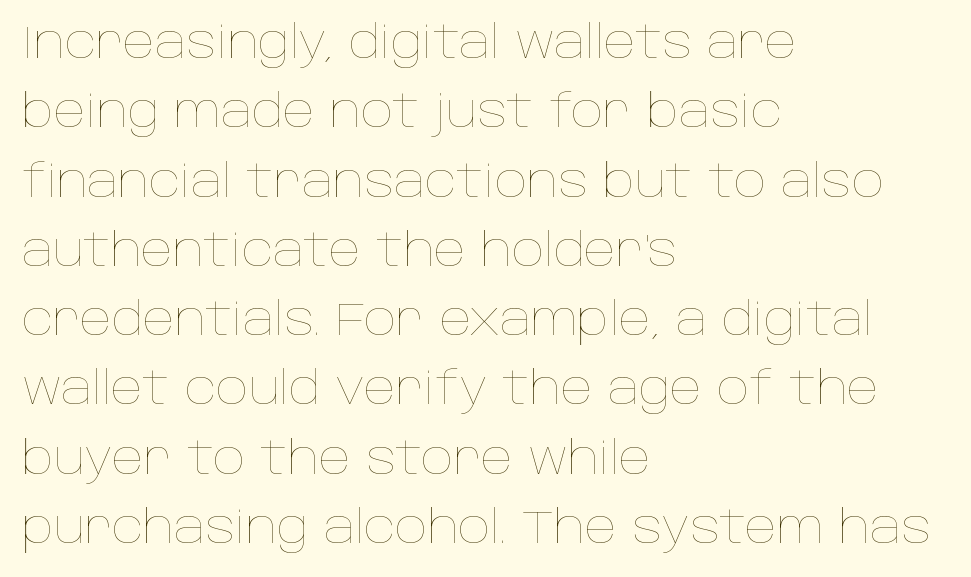
One glance says typical: line gaps are just what's usual. Note the varied advance widths — an 'i' is clearly narrower than an 'm'. The paragraph shown leans on its left margin. The baseline area is clear. Tracking here is standard; glyphs follow each other at the usual distance.
